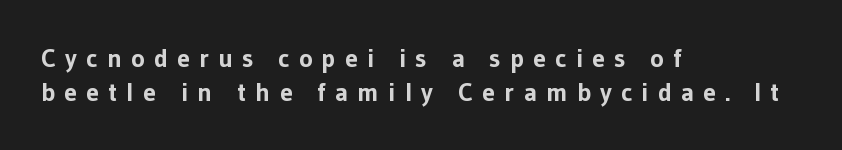
Q: Is the text bold? A: Yes.
Q: Is the text italic (slanted)? A: No, it is upright.
Q: Is the text underlined? A: No.
Q: How is the paragraph aligned? A: Left-aligned.
Q: Is the spacing between letters normal or unusually wide? A: Unusually wide.
Q: Is the spacing between lines tight, normal or loose? A: Normal.
